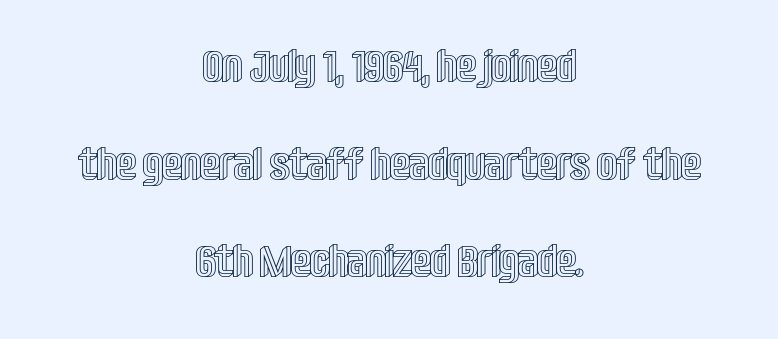
Compared with typical paragraphs, the rows here are farther apart. Compared with typical body copy, the letter spacing here is the same. Think of a printed novel: that variable character pitch is what you see here. The area under the type is left untouched. You can tell it's not italic because the verticals are truly vertical.
